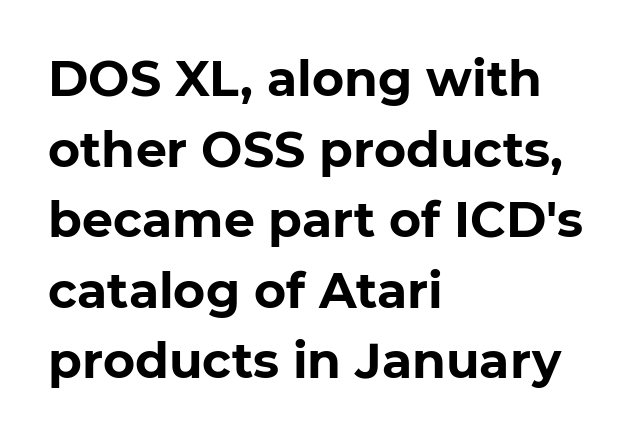
Typeset ragged right — the left edge is the straight one. Nope, no serifs anywhere on these letters. The space beneath each line is pristine and unruled. The face used here is proportionally spaced, like ordinary book or web type. These lines keep a tight, regular rhythm from letter to letter. The characters look thick and weighty, a clear bold.
